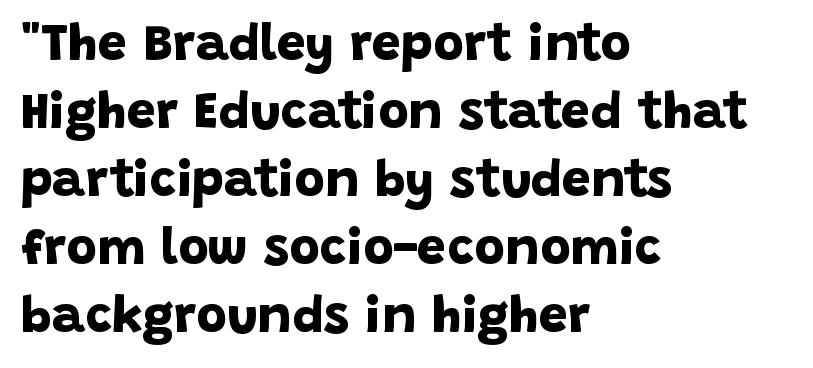
Q: Is the text bold? A: Yes.
Q: Is the typeface a serif or a sans-serif typeface? A: Sans-serif.
Q: Is the text underlined? A: No.
Q: How is the paragraph aligned? A: Left-aligned.
Q: Is the spacing between letters normal or unusually wide? A: Normal.
Q: Is the spacing between lines tight, normal or loose? A: Normal.
Q: Width (condensed, normal, or wide)? A: Normal.
Q: Stroke contrast? A: Low.
Q: x-height? A: Large.
Q: Monospaced? A: No.
